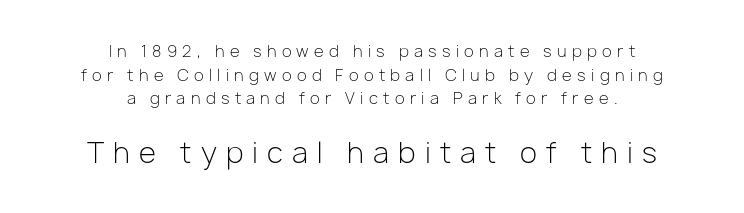
Quick note: underline off. One-word summary of the alignment: center. The later block is typeset at a bigger size than the earlier block. This sample has the flowing, uneven cadence of proportional lettering. Every character sits straight up, as roman type does. In terms of leading, this rendering sits right in the middle.
